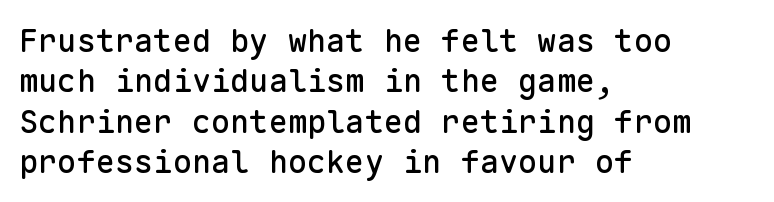
Q: Is the text italic (slanted)? A: No, it is upright.
Q: Is the typeface a serif or a sans-serif typeface? A: Sans-serif.
Q: Is the text underlined? A: No.
Q: How is the paragraph aligned? A: Left-aligned.
Q: Is the spacing between letters normal or unusually wide? A: Normal.
Q: Is the spacing between lines tight, normal or loose? A: Normal.
Q: Width (condensed, normal, or wide)? A: Normal.
Q: Stroke contrast? A: Low.
Q: x-height? A: Medium.
Q: Monospaced? A: Yes.
